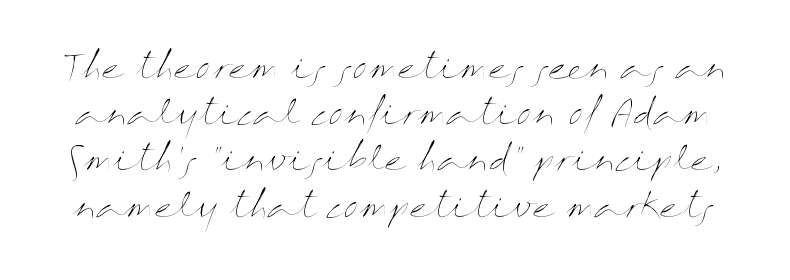
Observe the ordinary spacing: letters are neighbours, not strangers. You could not count columns in this text — the font is proportionally spaced. The line-height multiplier appears to be the usual default. Just letters on the line, the space beneath them empty. Unbolded letterforms with no extra heft.
